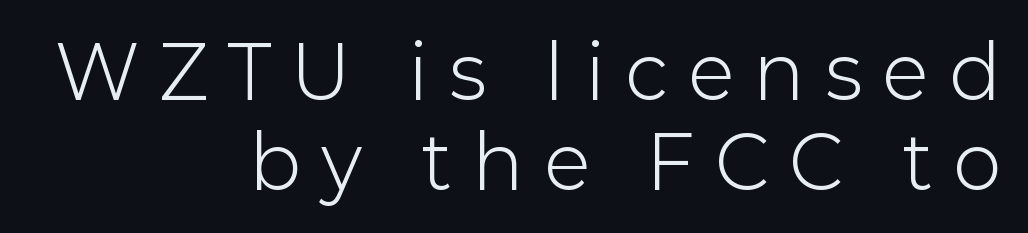
{"serif": "no", "italic": "no", "bold": "no", "weight": "light", "width": "normal", "stroke_contrast": "low", "x_height": "medium", "monospaced": "no", "underline": "no", "align": "right", "line_spacing_ratio": 1.23, "letter_spacing": "wide", "letter_spacing_em": 0.3, "glyph_px": 73}
